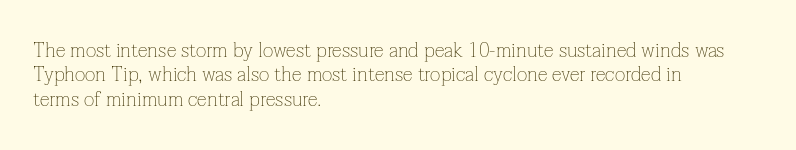
Q: Is the text bold? A: No.
Q: Is the text italic (slanted)? A: No, it is upright.
Q: Is the text underlined? A: No.
Q: How is the paragraph aligned? A: Left-aligned.
Q: Is the spacing between letters normal or unusually wide? A: Normal.
